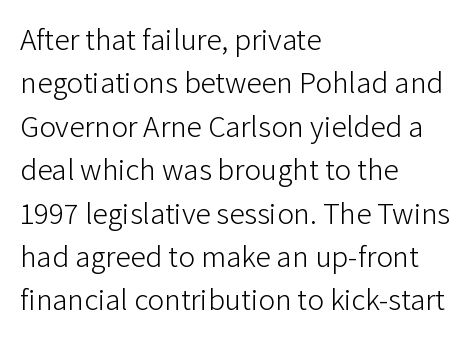
The image shows 31 px light sans-serif type, upright; set left-aligned, normal line spacing (1.4x), normal letter spacing, not underlined; low stroke contrast and a medium x-height.
